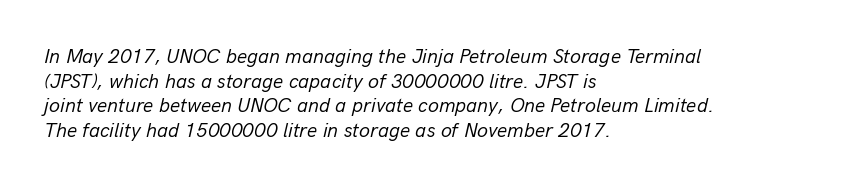
{"italic": "yes", "lean": "right", "slant_degrees": 13, "bold": "no", "underline": "no", "align": "left", "line_spacing_ratio": 1.23, "letter_spacing": "normal", "letter_spacing_em": 0.0, "glyph_px": 20}
